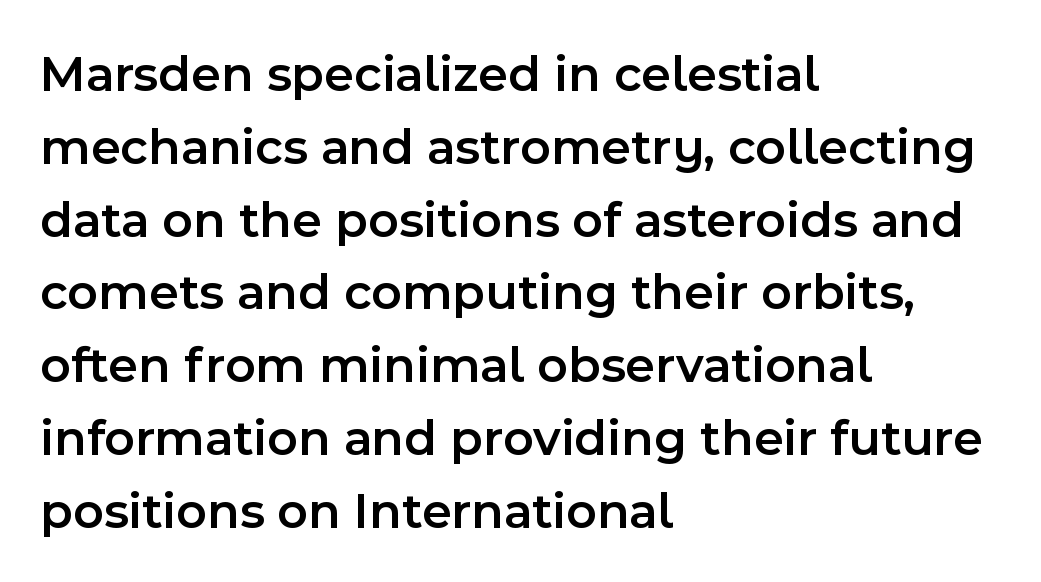
Does the leading feel generous? No, just average. The gap between lines stays unmarked. To sum up the face: it is a sans, with no serifs. This is the regular roman posture of the typeface.
